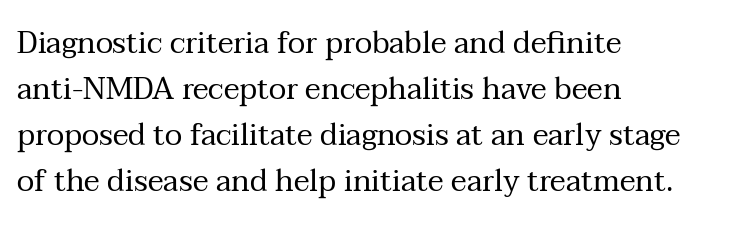
The image shows 30 px regular-weight serif type, upright; set left-aligned, normal line spacing (1.53x), normal letter spacing, not underlined; medium stroke contrast and a medium x-height.
